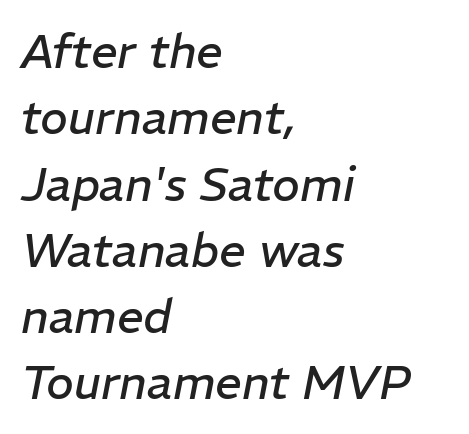
The image shows 47 px regular-weight type, italic (leaning right); set left-aligned, normal line spacing (1.41x), normal letter spacing, not underlined; low stroke contrast and a medium x-height.
